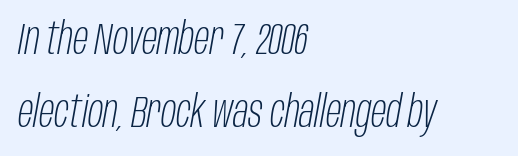
A typesetter would call this leading conventional body-copy spacing. Spacing between characters is what you'd get straight out of the box. Check under the words: just untouched page. These lines are rendered in a variable-pitch font. Designer's note — italics engaged. Stems and bowls with no extra thickness — not bold.
